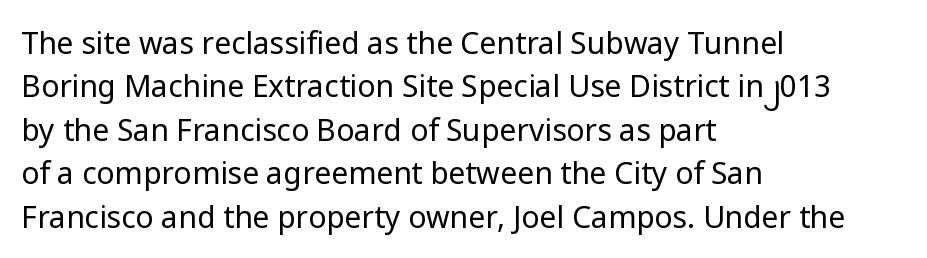
Q: Is the text bold? A: No.
Q: Is the text italic (slanted)? A: No, it is upright.
Q: Is the typeface a serif or a sans-serif typeface? A: Sans-serif.
Q: Is the text underlined? A: No.
Q: How is the paragraph aligned? A: Left-aligned.
Q: Is the spacing between letters normal or unusually wide? A: Normal.
Q: Is the spacing between lines tight, normal or loose? A: Normal.
Q: Width (condensed, normal, or wide)? A: Normal.
Q: Stroke contrast? A: Low.
Q: x-height? A: Medium.
Q: Monospaced? A: No.
